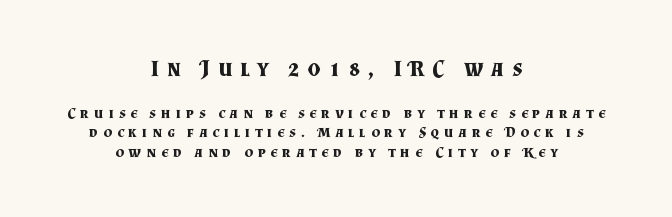
The image shows 23 px bold type, upright; set centered, normal line spacing (1.31x), unusually wide letter spacing (+0.33 em), not underlined; the first (top) block is 1.53x larger.
